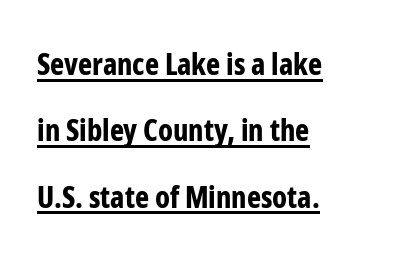
{"serif": "no", "italic": "no", "bold": "yes", "weight": "bold", "width": "condensed", "stroke_contrast": "low", "x_height": "medium", "monospaced": "no", "underline": "yes", "align": "left", "line_spacing": "loose", "line_spacing_ratio": 2.21, "letter_spacing": "normal", "letter_spacing_em": 0.0, "glyph_px": 30}
